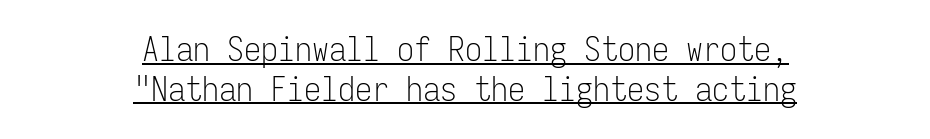
Q: Is the text bold? A: No.
Q: Is the text italic (slanted)? A: No, it is upright.
Q: Is the typeface a serif or a sans-serif typeface? A: Sans-serif.
Q: Is the text underlined? A: Yes.
Q: How is the paragraph aligned? A: Centered.
Q: Is the spacing between letters normal or unusually wide? A: Normal.
Q: Width (condensed, normal, or wide)? A: Condensed.
Q: Stroke contrast? A: Low.
Q: x-height? A: Medium.
Q: Monospaced? A: Yes.
